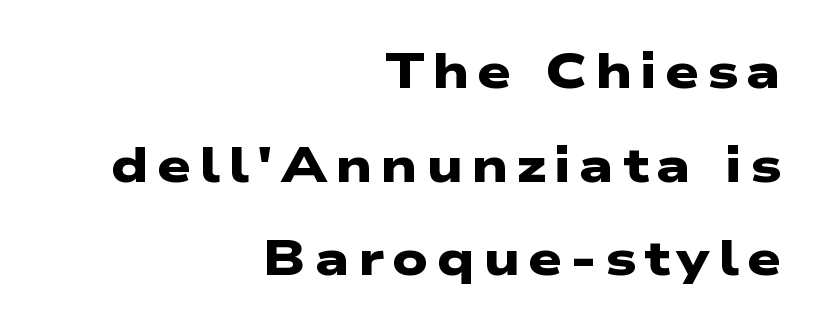
{"serif": "no", "bold": "yes", "weight": "heavy", "width": "wide", "stroke_contrast": "low", "x_height": "medium", "monospaced": "no", "underline": "no", "align": "right", "line_spacing": "loose", "line_spacing_ratio": 1.95, "glyph_px": 48}
